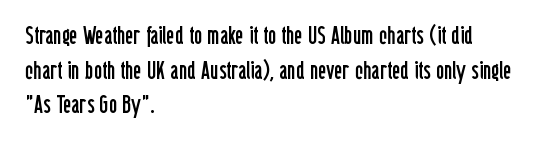
The image shows 25 px text type, upright; set left-aligned, normal line spacing (1.39x), normal letter spacing, not underlined.
